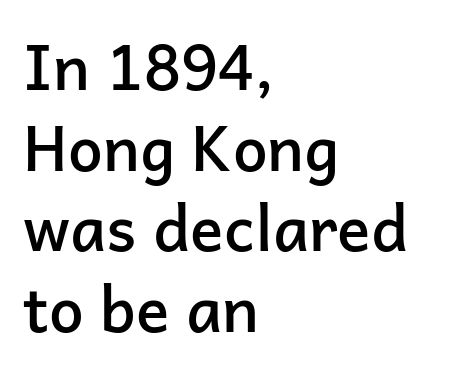
Q: Is the text bold? A: Semi-bold.
Q: Is the text italic (slanted)? A: No, it is upright.
Q: Is the typeface a serif or a sans-serif typeface? A: Sans-serif.
Q: Is the text underlined? A: No.
Q: How is the paragraph aligned? A: Left-aligned.
Q: Is the spacing between letters normal or unusually wide? A: Normal.
Q: Is the spacing between lines tight, normal or loose? A: Normal.
Q: Width (condensed, normal, or wide)? A: Normal.
Q: Stroke contrast? A: Low.
Q: x-height? A: Medium.
Q: Monospaced? A: No.
